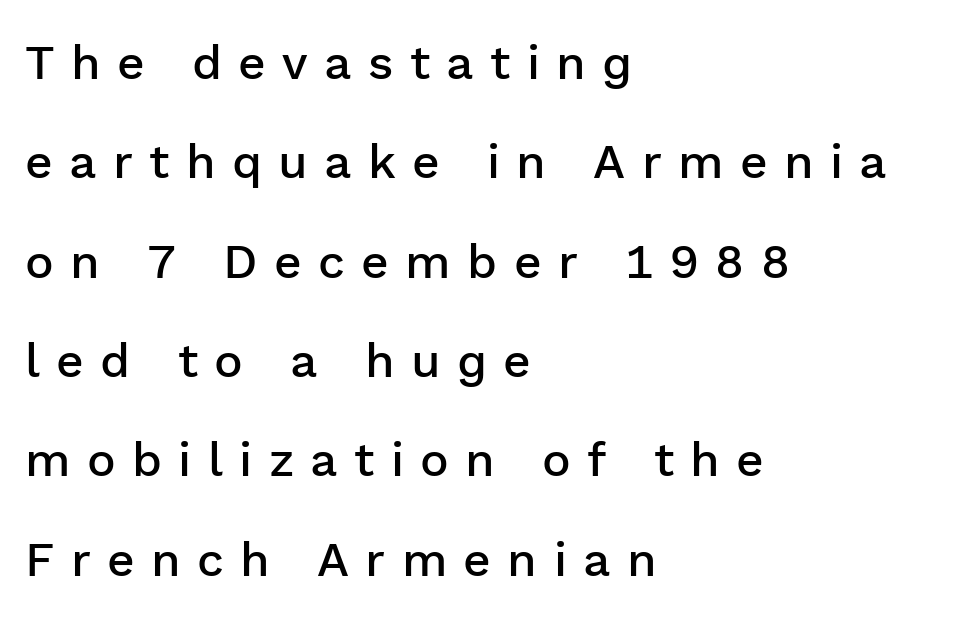
{"serif": "no", "italic": "no", "bold": "semi", "weight": "semibold", "width": "normal", "stroke_contrast": "low", "x_height": "medium", "monospaced": "no", "underline": "no", "align": "left", "line_spacing": "loose", "line_spacing_ratio": 2.07, "letter_spacing": "wide", "letter_spacing_em": 0.34, "glyph_px": 48}
